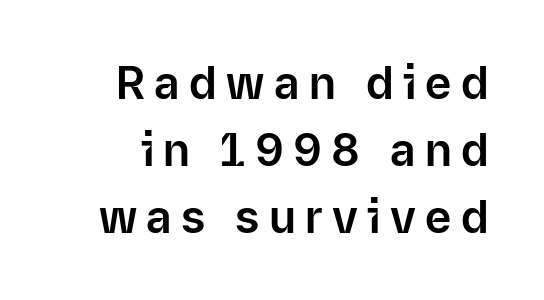
{"serif": "no", "italic": "no", "width": "normal", "stroke_contrast": "low", "x_height": "medium", "monospaced": "no", "underline": "no", "line_spacing": "normal", "line_spacing_ratio": 1.49, "letter_spacing": "wide", "letter_spacing_em": 0.21, "glyph_px": 45}
